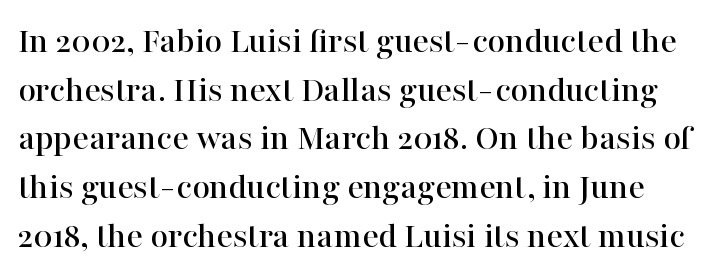
{"serif": "yes", "italic": "no", "width": "normal", "stroke_contrast": "high", "x_height": "medium", "monospaced": "no", "underline": "no", "line_spacing": "normal", "line_spacing_ratio": 1.28, "letter_spacing": "normal", "letter_spacing_em": 0.0, "glyph_px": 38}
